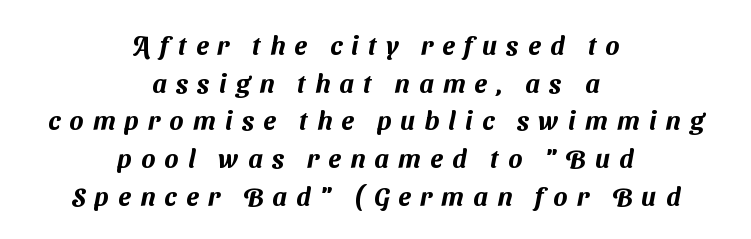
Leading: standard. Is the letter spacing exaggerated? Yes — the characters are pushed far apart. Leftover space on each line is divided equally before and after the words. The zone under the glyphs is completely vacant.
